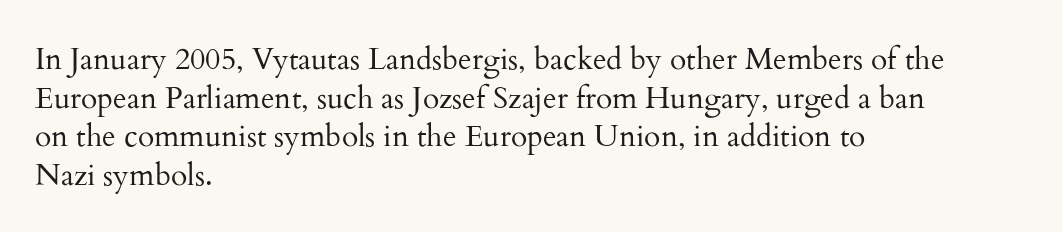
Q: Is the text bold? A: No.
Q: Is the text italic (slanted)? A: No, it is upright.
Q: Is the typeface a serif or a sans-serif typeface? A: Serif.
Q: Is the text underlined? A: No.
Q: How is the paragraph aligned? A: Left-aligned.
Q: Is the spacing between letters normal or unusually wide? A: Normal.
Q: Is the spacing between lines tight, normal or loose? A: Normal.
Q: Width (condensed, normal, or wide)? A: Normal.
Q: Stroke contrast? A: Medium.
Q: x-height? A: Small.
Q: Monospaced? A: No.
